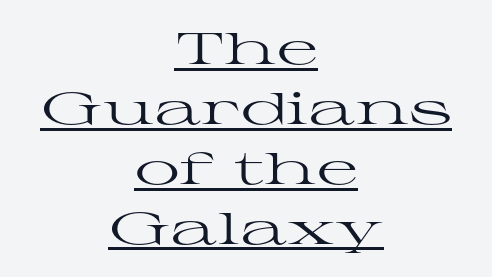
{"serif": "yes", "italic": "no", "bold": "no", "weight": "regular", "width": "wide", "stroke_contrast": "high", "x_height": "medium", "monospaced": "no", "underline": "yes", "align": "center", "line_spacing": "normal", "line_spacing_ratio": 1.33, "letter_spacing": "normal", "letter_spacing_em": 0.0, "glyph_px": 45}
